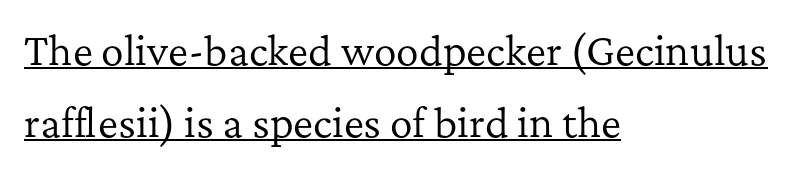
{"serif": "yes", "italic": "no", "bold": "no", "weight": "regular", "width": "normal", "stroke_contrast": "low", "x_height": "medium", "monospaced": "no", "underline": "yes", "align": "left", "line_spacing": "loose", "line_spacing_ratio": 1.9, "letter_spacing": "normal", "letter_spacing_em": 0.0, "glyph_px": 38}
